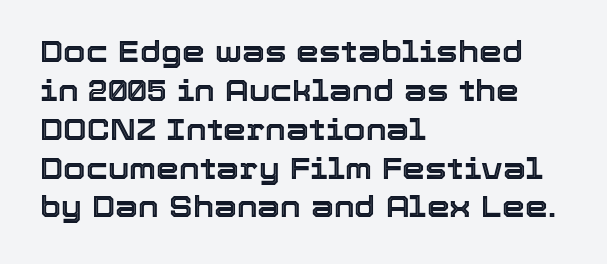
Caption: multi-line text, flush left, ragged right. The letters advance in unequal steps, a hallmark of proportional type. The words here are not underlined. The gaps between neighbouring characters are ordinary and unremarkable. Notice how the stems are strictly vertical — no italics here. Each new line begins a customary step beneath the previous one.
